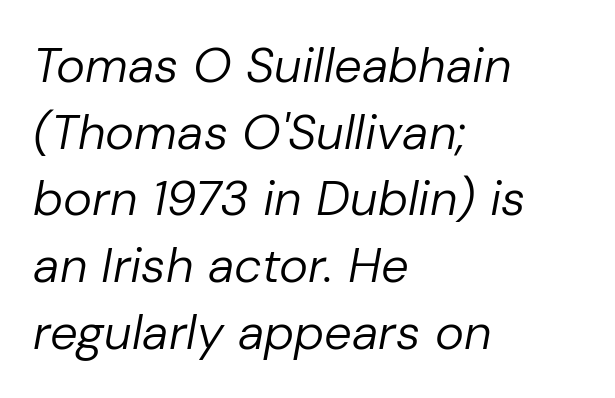
Is the stroke heavy? The answer is a plain regular-or-lighter. Here the designer chose a conventional face with non-uniform glyph widths. There is no visible air inserted between adjacent glyphs. The passage shown leans; its letterforms are oblique. The rendering uses a moderate line-height, typical for paragraphs. This sample is left-justified, so line endings fall wherever the words run out.
